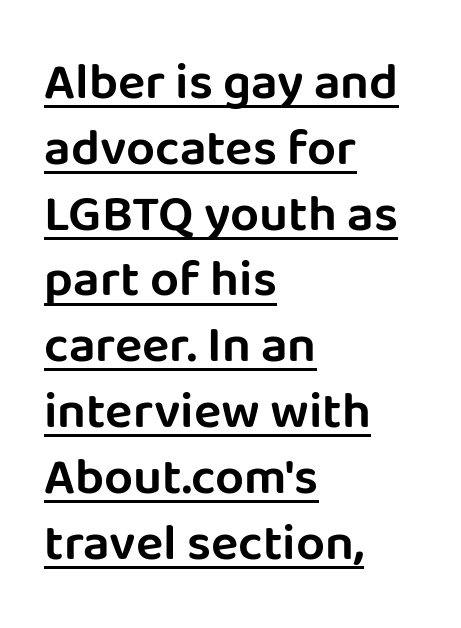
The lettering holds an erect, upright posture throughout. Glyph-to-glyph distance matches everyday printed text. Note the varied advance widths — an 'i' is clearly narrower than an 'm'. Notice how the passage keeps a crisp vertical edge on the left only.
